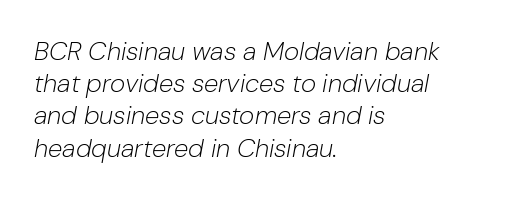
The image shows 26 px text type, italic (leaning right); set left-aligned, line spacing 1.24x, normal letter spacing, not underlined.
